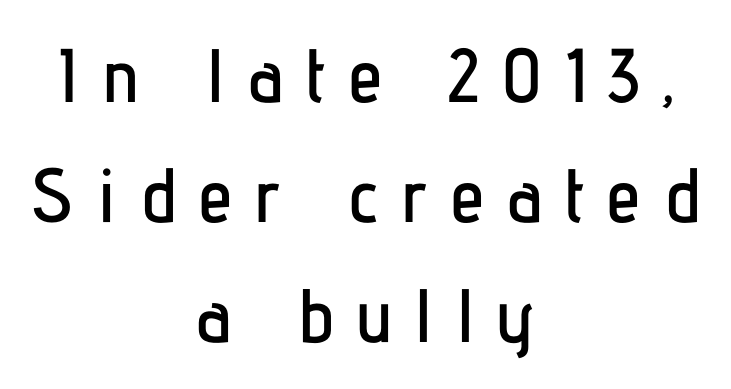
Q: Is the text italic (slanted)? A: No, it is upright.
Q: Is the typeface a serif or a sans-serif typeface? A: Sans-serif.
Q: Is the text underlined? A: No.
Q: How is the paragraph aligned? A: Centered.
Q: Is the spacing between letters normal or unusually wide? A: Unusually wide.
Q: Is the spacing between lines tight, normal or loose? A: Normal.
Q: Width (condensed, normal, or wide)? A: Condensed.
Q: Stroke contrast? A: Low.
Q: x-height? A: Medium.
Q: Monospaced? A: No.
